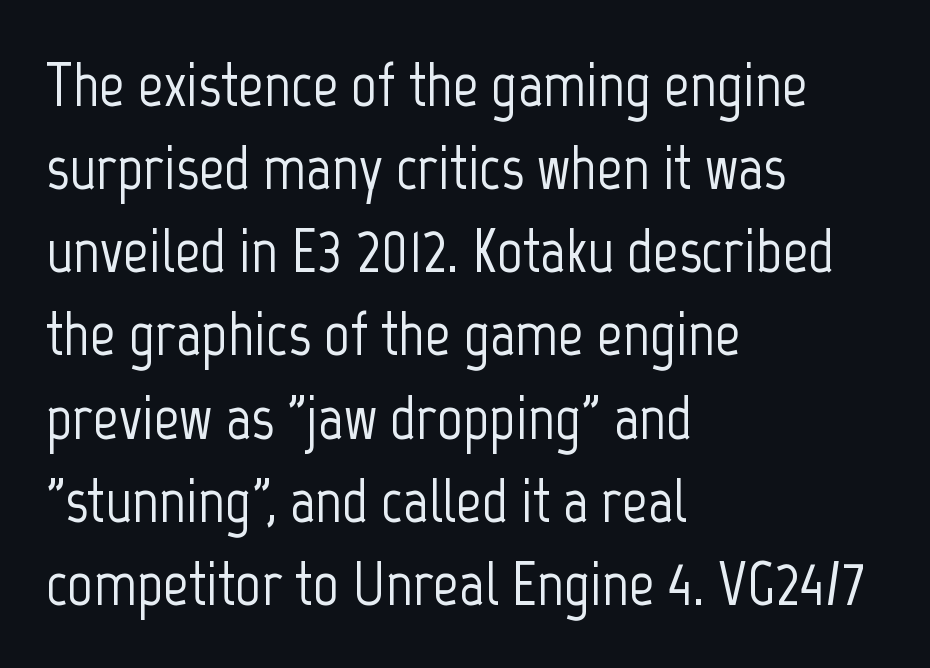
Q: Is the text italic (slanted)? A: No, it is upright.
Q: Is the typeface a serif or a sans-serif typeface? A: Sans-serif.
Q: Is the text underlined? A: No.
Q: How is the paragraph aligned? A: Left-aligned.
Q: Is the spacing between letters normal or unusually wide? A: Normal.
Q: Is the spacing between lines tight, normal or loose? A: Normal.
Q: Width (condensed, normal, or wide)? A: Condensed.
Q: Stroke contrast? A: Low.
Q: x-height? A: Medium.
Q: Monospaced? A: No.
